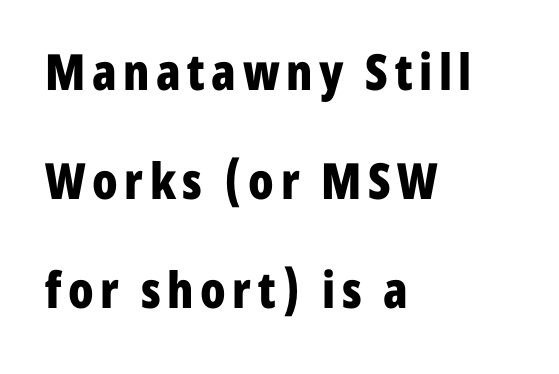
The image shows 50 px bold, condensed sans-serif type, upright; set left-aligned, loose line spacing (2.18x), not underlined; low stroke contrast and a medium x-height.
